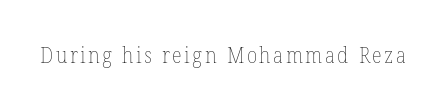
The image shows 21 px text type, upright; set not underlined.
